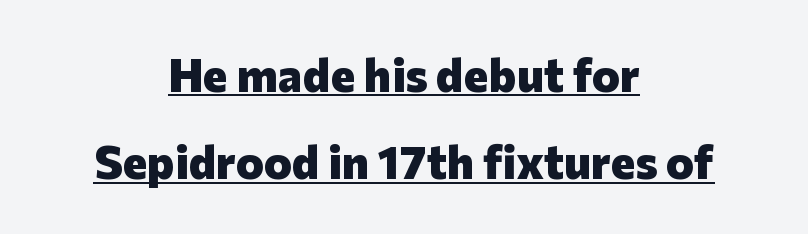
Q: Is the text bold? A: Yes.
Q: Is the text italic (slanted)? A: No, it is upright.
Q: Is the typeface a serif or a sans-serif typeface? A: Sans-serif.
Q: Is the text underlined? A: Yes.
Q: How is the paragraph aligned? A: Centered.
Q: Is the spacing between letters normal or unusually wide? A: Normal.
Q: Width (condensed, normal, or wide)? A: Normal.
Q: Stroke contrast? A: Low.
Q: x-height? A: Medium.
Q: Monospaced? A: No.
